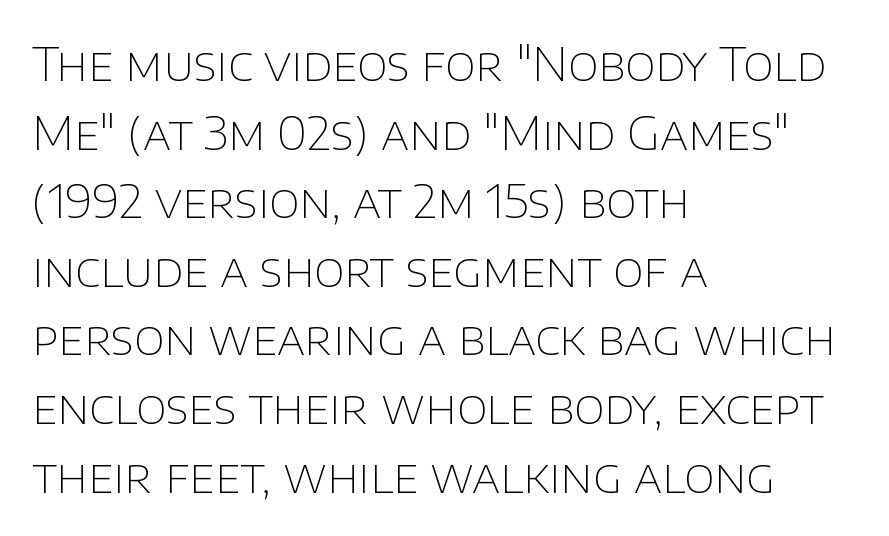
{"serif": "no", "italic": "no", "bold": "no", "weight": "thin", "width": "normal", "stroke_contrast": "low", "x_height": "large", "monospaced": "no", "underline": "no", "align": "left", "line_spacing": "normal", "line_spacing_ratio": 1.46, "letter_spacing": "normal", "letter_spacing_em": 0.0, "glyph_px": 47}
